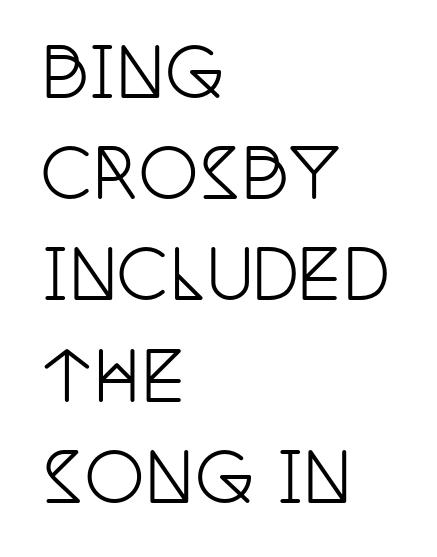
{"serif": "yes", "italic": "no", "width": "condensed", "stroke_contrast": "low", "x_height": "large", "monospaced": "no", "underline": "no", "align": "left", "line_spacing": "normal", "line_spacing_ratio": 1.51, "letter_spacing": "normal", "letter_spacing_em": 0.0, "glyph_px": 67}
